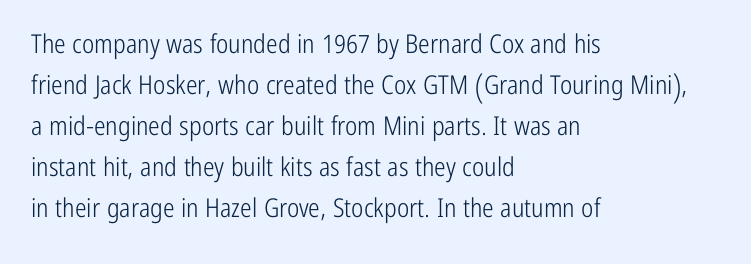
{"italic": "no", "bold": "no", "underline": "no", "align": "left", "line_spacing": "normal", "line_spacing_ratio": 1.58, "letter_spacing": "normal", "letter_spacing_em": 0.0, "glyph_px": 26}
